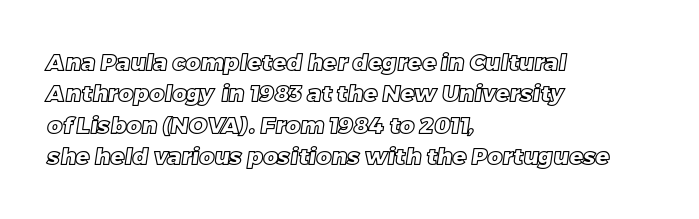
{"underline": "no", "align": "left", "line_spacing": "normal", "line_spacing_ratio": 1.36, "letter_spacing": "normal", "letter_spacing_em": 0.0, "glyph_px": 23}
